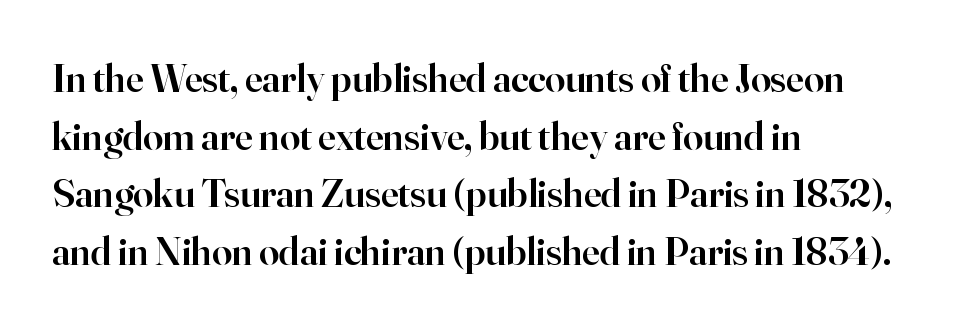
The image shows 40 px semibold serif type, upright; set left-aligned, normal line spacing (1.44x), normal letter spacing, not underlined; high stroke contrast and a small x-height.
